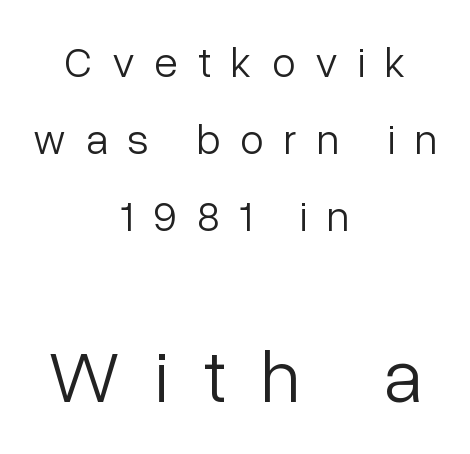
Q: Is the text bold? A: No.
Q: Is the text italic (slanted)? A: No, it is upright.
Q: Is the typeface a serif or a sans-serif typeface? A: Sans-serif.
Q: Is the text underlined? A: No.
Q: How is the paragraph aligned? A: Centered.
Q: Is the spacing between letters normal or unusually wide? A: Unusually wide.
Q: Which block of text is set in a larger size, the first (top) or the second (bottom)? A: The second (bottom) one.
Q: Width (condensed, normal, or wide)? A: Normal.
Q: Stroke contrast? A: Low.
Q: x-height? A: Medium.
Q: Monospaced? A: No.
